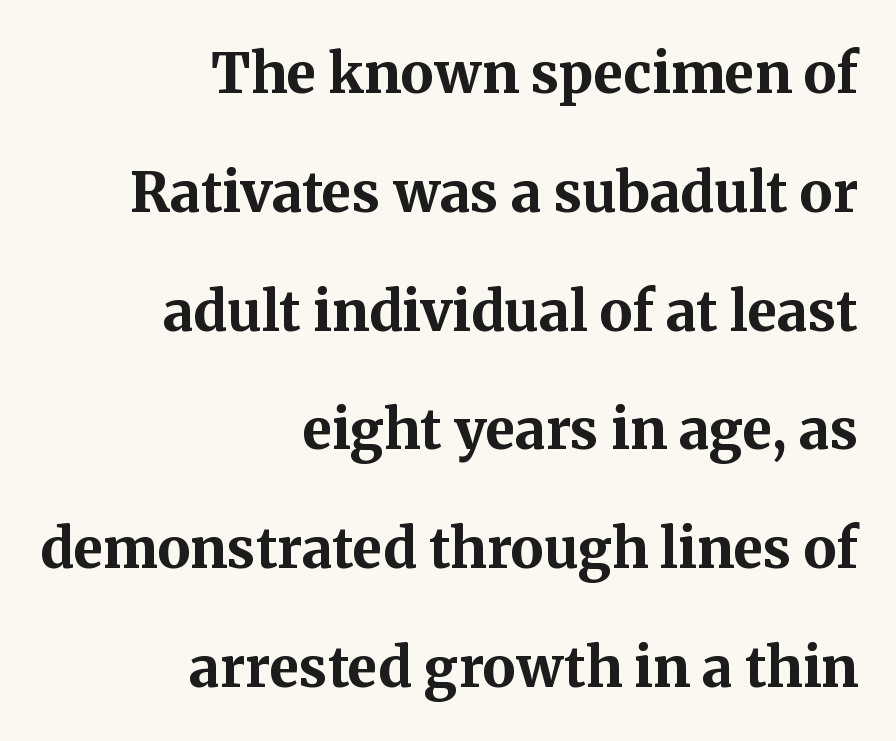
This sample is right-justified, so line beginnings fall wherever the words allow. Weight: bold. Standard letterfit; no display-style spreading of the glyphs. Does the leading feel generous? Absolutely, it's lavish. Just letters on the line, the space beneath them empty. Posture: straight, roman, zero tilt.
